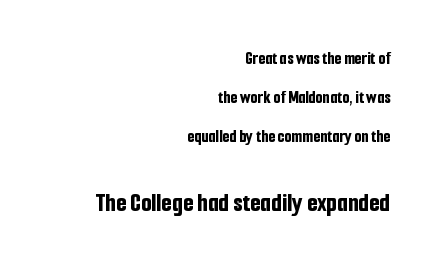
{"italic": "no", "bold": "yes", "underline": "no", "align": "right", "line_spacing": "loose", "line_spacing_ratio": 2.18, "letter_spacing": "normal", "letter_spacing_em": 0.0, "larger_block": "second", "size_ratio": 1.5, "glyph_px": 27}
